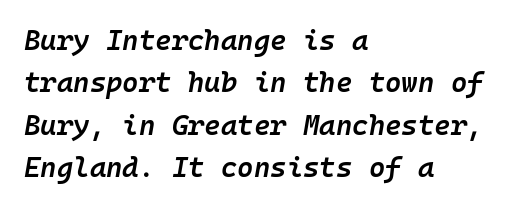
{"italic": "yes", "lean": "right", "slant_degrees": 10, "bold": "semi", "weight": "semibold", "width": "normal", "stroke_contrast": "low", "x_height": "medium", "monospaced": "yes", "underline": "no", "align": "left", "line_spacing": "normal", "line_spacing_ratio": 1.51, "letter_spacing": "normal", "letter_spacing_em": 0.0, "glyph_px": 28}
